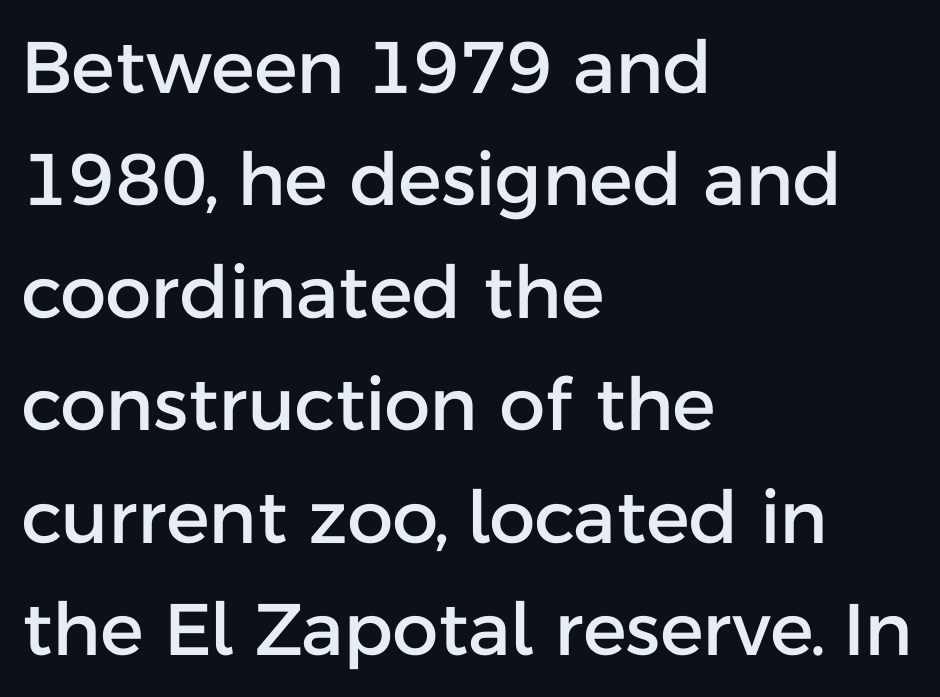
Q: Is the text italic (slanted)? A: No, it is upright.
Q: Is the typeface a serif or a sans-serif typeface? A: Sans-serif.
Q: Is the text underlined? A: No.
Q: How is the paragraph aligned? A: Left-aligned.
Q: Is the spacing between letters normal or unusually wide? A: Normal.
Q: Is the spacing between lines tight, normal or loose? A: Normal.
Q: Width (condensed, normal, or wide)? A: Normal.
Q: Stroke contrast? A: Low.
Q: x-height? A: Medium.
Q: Monospaced? A: No.
